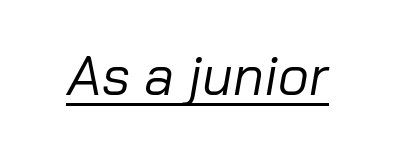
The image shows 54 px regular-weight type, italic (leaning right); set normal letter spacing, underlined; low stroke contrast and a medium x-height.
